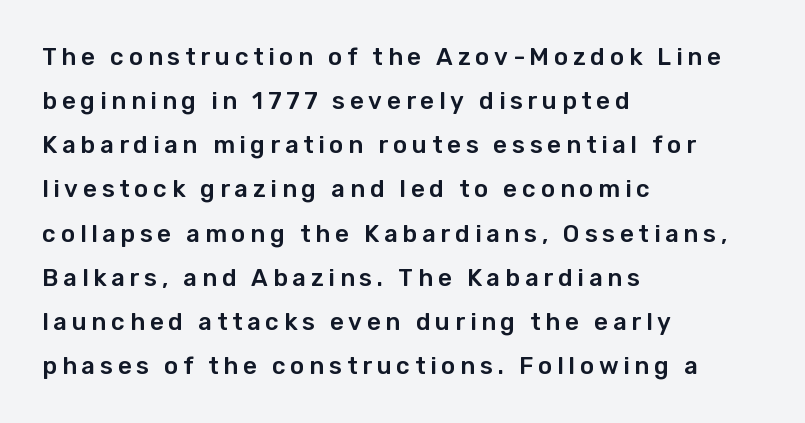
{"italic": "no", "underline": "no", "align": "left", "line_spacing_ratio": 1.84, "letter_spacing": "wide", "letter_spacing_em": 0.2, "glyph_px": 24}
